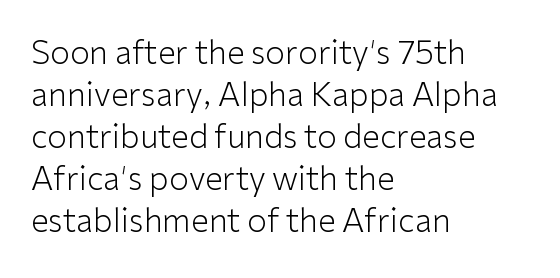
The letters stand straight up with perfectly vertical stems. The typesetter chose a ragged-right arrangement here. Each letter's strokes conclude bluntly, with no projecting serifs. Descenders are the only things crossing below the line.
